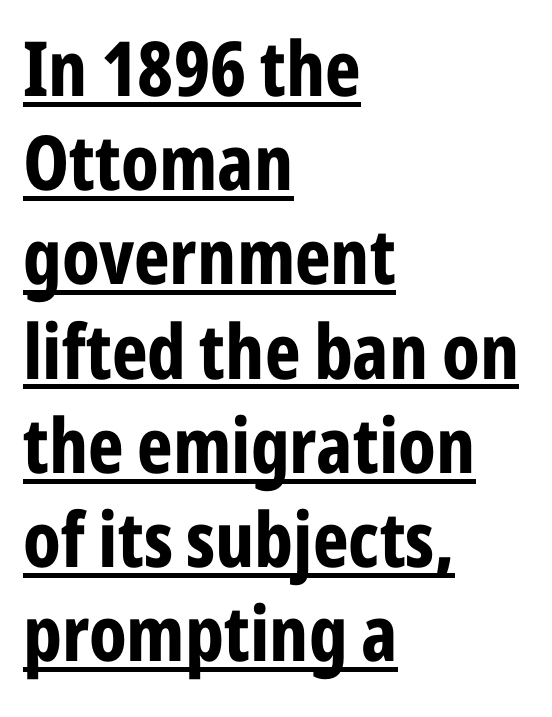
{"serif": "no", "italic": "no", "bold": "yes", "weight": "bold", "width": "condensed", "stroke_contrast": "low", "x_height": "medium", "monospaced": "no", "underline": "yes", "align": "left", "line_spacing_ratio": 1.24, "letter_spacing": "normal", "letter_spacing_em": 0.0, "glyph_px": 76}
